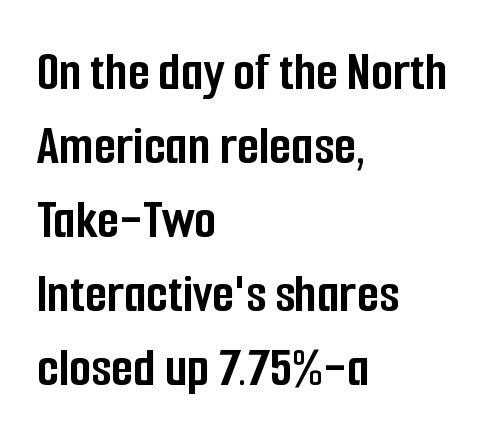
The image shows 57 px semibold, condensed sans-serif type, upright; set left-aligned, normal line spacing (1.3x), normal letter spacing, not underlined; low stroke contrast and a medium x-height.
